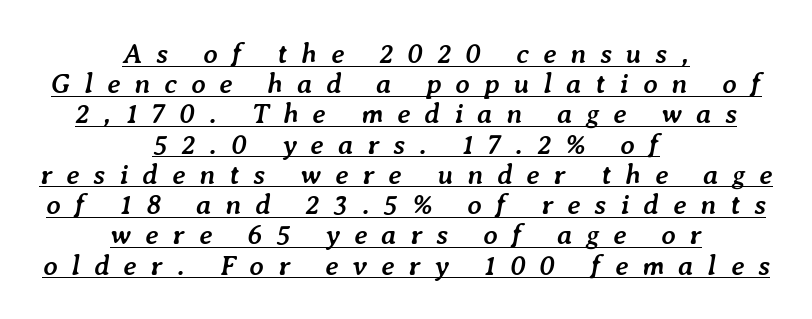
The letters advance in unequal steps, a hallmark of proportional type. Students, observe the line beneath the letters — that is underlining. Heavy, bold letterforms. The lines are packed closely together with very little leading. The passage is arranged like a title page — every line centered.
